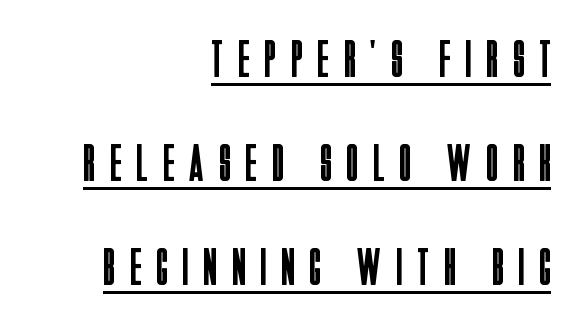
Q: Is the text bold? A: No.
Q: Is the text italic (slanted)? A: No, it is upright.
Q: Is the typeface a serif or a sans-serif typeface? A: Sans-serif.
Q: Is the text underlined? A: Yes.
Q: How is the paragraph aligned? A: Right-aligned.
Q: Is the spacing between letters normal or unusually wide? A: Unusually wide.
Q: Is the spacing between lines tight, normal or loose? A: Loose.
Q: Width (condensed, normal, or wide)? A: Condensed.
Q: Stroke contrast? A: Low.
Q: x-height? A: Large.
Q: Monospaced? A: No.
